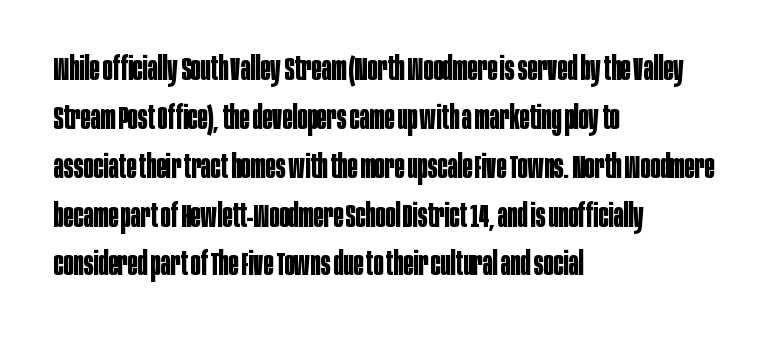
The image shows 33 px bold, condensed sans-serif type, upright; set left-aligned, normal line spacing (1.48x), normal letter spacing, not underlined; low stroke contrast and a large x-height.
